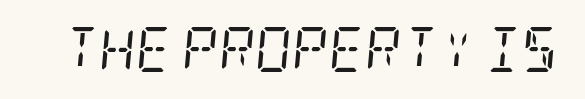
Q: Is the text bold? A: No.
Q: Is the text italic (slanted)? A: Yes, it leans right by about 5 degrees.
Q: Is the typeface a serif or a sans-serif typeface? A: Serif.
Q: Is the text underlined? A: No.
Q: Is the spacing between letters normal or unusually wide? A: Normal.
Q: Width (condensed, normal, or wide)? A: Condensed.
Q: Stroke contrast? A: Low.
Q: x-height? A: Large.
